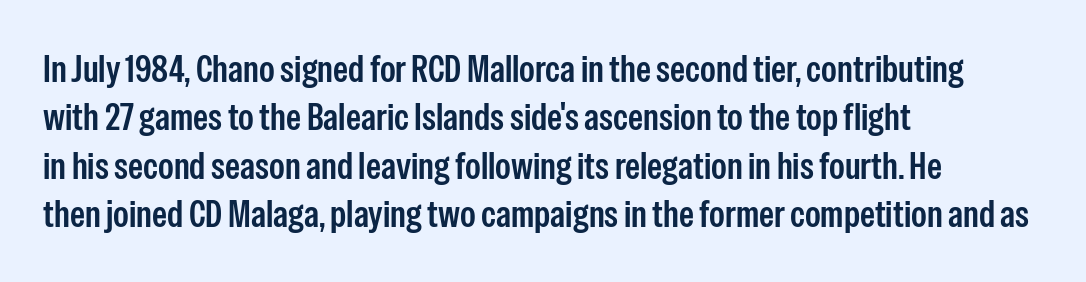
Compared with typical body copy, the letter spacing here is the same. The font is running at a semibold setting, under full bold. Font category for this specimen: sans-serif. Is this a fixed-width face? No — the glyphs have proportional, varying widths. Plain, unruled lines of type. The designer left line spacing at the default.
